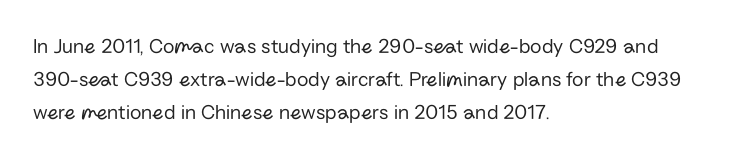
Q: Is the text bold? A: No.
Q: Is the text italic (slanted)? A: No, it is upright.
Q: Is the text underlined? A: No.
Q: How is the paragraph aligned? A: Left-aligned.
Q: Is the spacing between letters normal or unusually wide? A: Normal.
Q: Is the spacing between lines tight, normal or loose? A: Normal.
